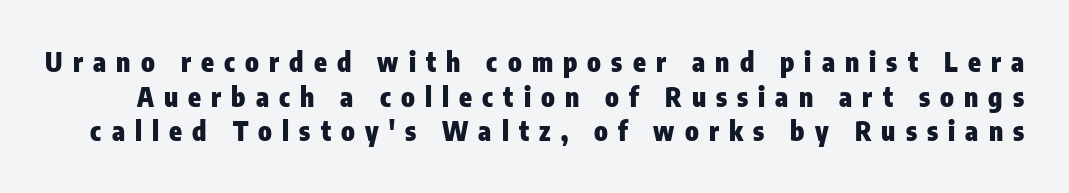
Q: Is the text bold? A: Yes.
Q: Is the text italic (slanted)? A: No, it is upright.
Q: Is the text underlined? A: No.
Q: Is the spacing between letters normal or unusually wide? A: Unusually wide.
Q: Is the spacing between lines tight, normal or loose? A: Normal.
